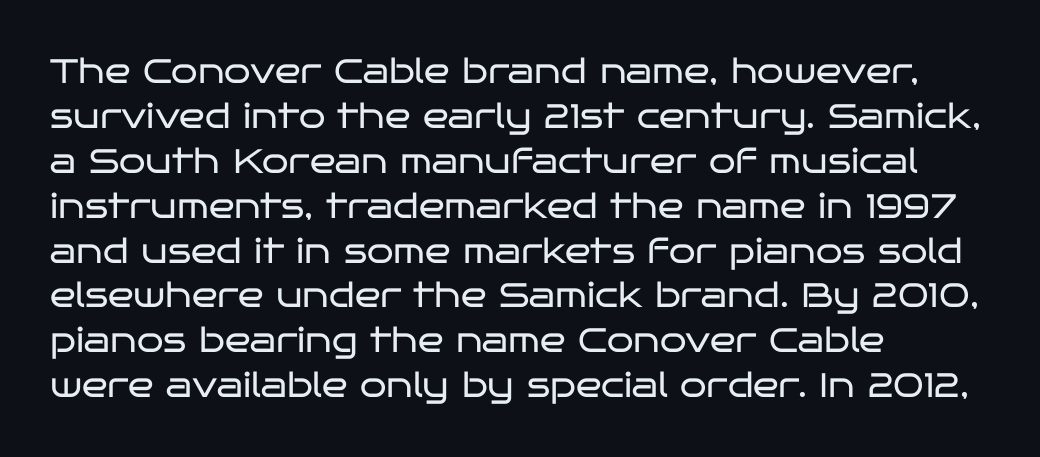
Reading down the block, your eye returns to a fixed left position each line. Look at the tracking — it's just the regular setting, nothing added. The letterforms sit at book weight or below. The typography opts for an upright posture over an oblique one. Letterform terminals end flat and unadorned throughout the passage.
